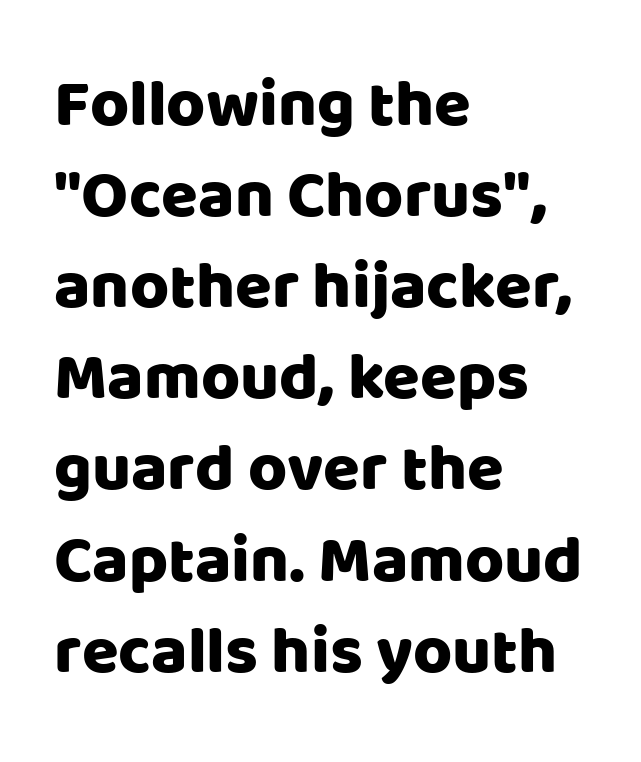
No italicization has been applied; the sample stays upright. Tracking here is standard; glyphs follow each other at the usual distance. The text was rendered using a sans face with plain stroke endings. Leading matches the norm, producing a regular column.
